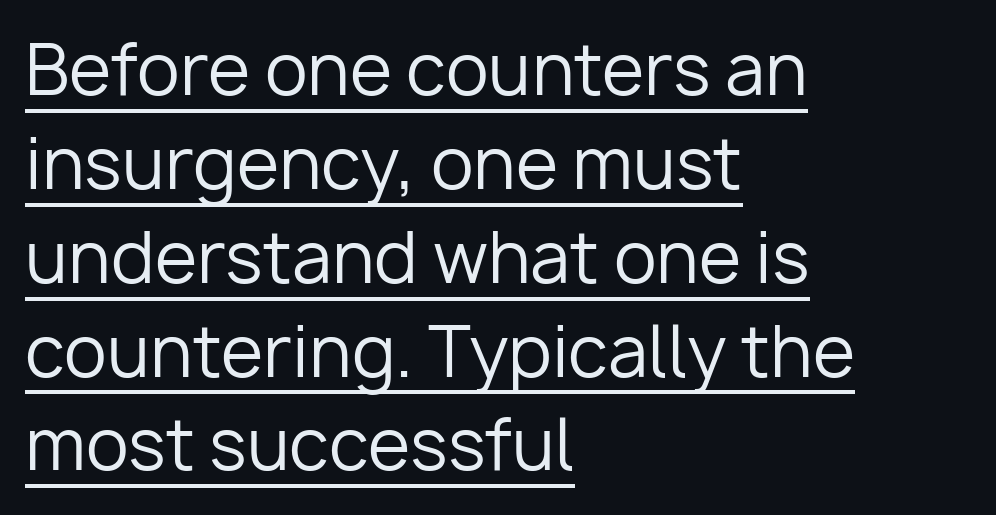
Q: Is the text bold? A: No.
Q: Is the text italic (slanted)? A: No, it is upright.
Q: Is the typeface a serif or a sans-serif typeface? A: Sans-serif.
Q: Is the text underlined? A: Yes.
Q: How is the paragraph aligned? A: Left-aligned.
Q: Is the spacing between letters normal or unusually wide? A: Normal.
Q: Is the spacing between lines tight, normal or loose? A: Normal.
Q: Width (condensed, normal, or wide)? A: Normal.
Q: Stroke contrast? A: Low.
Q: x-height? A: Medium.
Q: Monospaced? A: No.
